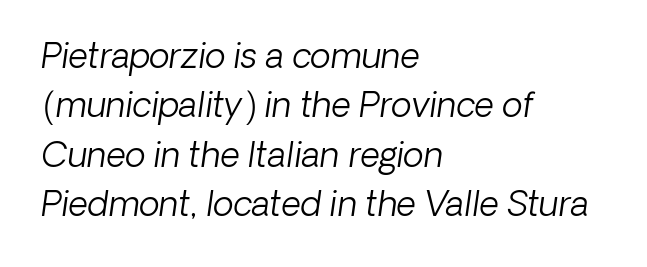
{"italic": "yes", "lean": "right", "slant_degrees": 8, "bold": "no", "weight": "light", "width": "normal", "stroke_contrast": "low", "x_height": "medium", "monospaced": "no", "underline": "no", "align": "left", "line_spacing": "normal", "line_spacing_ratio": 1.45, "letter_spacing": "normal", "letter_spacing_em": 0.0, "glyph_px": 34}
